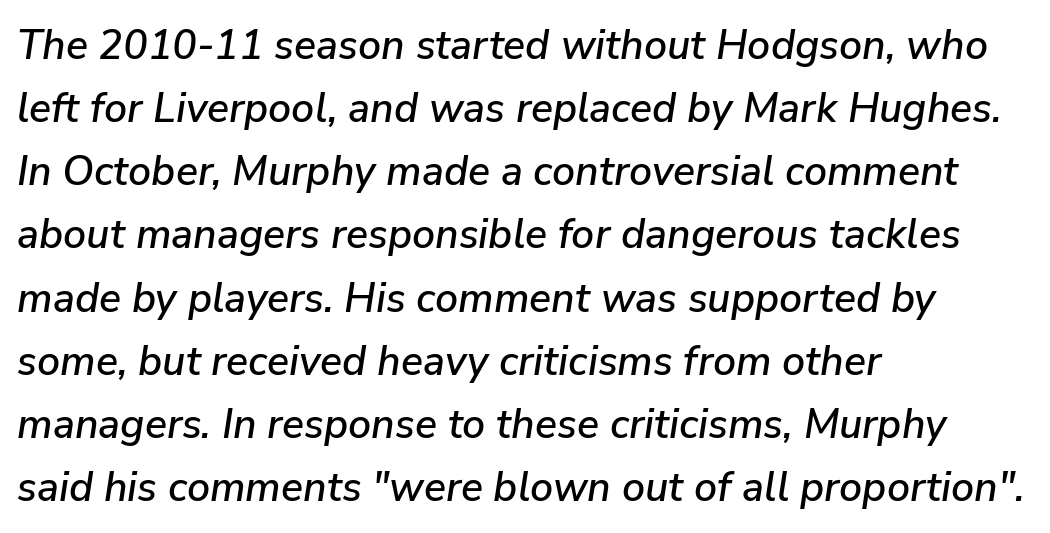
Yep, that's italic — everything's leaning. Successive baselines arrive at the customary interval. Proportional: the letters do not fall into vertical columns. This rendering leaves character spacing at its baseline value. The gap between lines stays unmarked.
